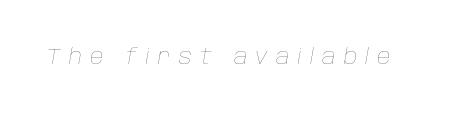
{"italic": "yes", "lean": "right", "slant_degrees": 10, "bold": "no", "underline": "no", "letter_spacing": "wide", "letter_spacing_em": 0.39, "glyph_px": 21}
